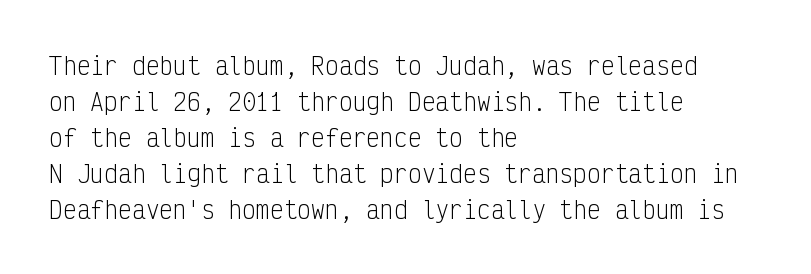
Q: Is the text bold? A: No.
Q: Is the text italic (slanted)? A: No, it is upright.
Q: Is the text underlined? A: No.
Q: How is the paragraph aligned? A: Left-aligned.
Q: Is the spacing between letters normal or unusually wide? A: Normal.
Q: Is the spacing between lines tight, normal or loose? A: Normal.
